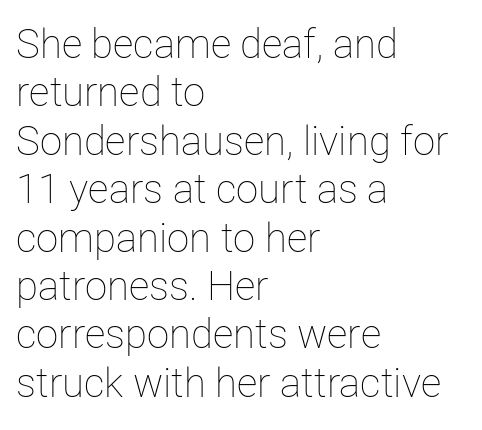
Q: Is the text bold? A: No.
Q: Is the text italic (slanted)? A: No, it is upright.
Q: Is the text underlined? A: No.
Q: How is the paragraph aligned? A: Left-aligned.
Q: Is the spacing between letters normal or unusually wide? A: Normal.
Q: Width (condensed, normal, or wide)? A: Normal.
Q: Stroke contrast? A: Low.
Q: x-height? A: Medium.
Q: Monospaced? A: No.
